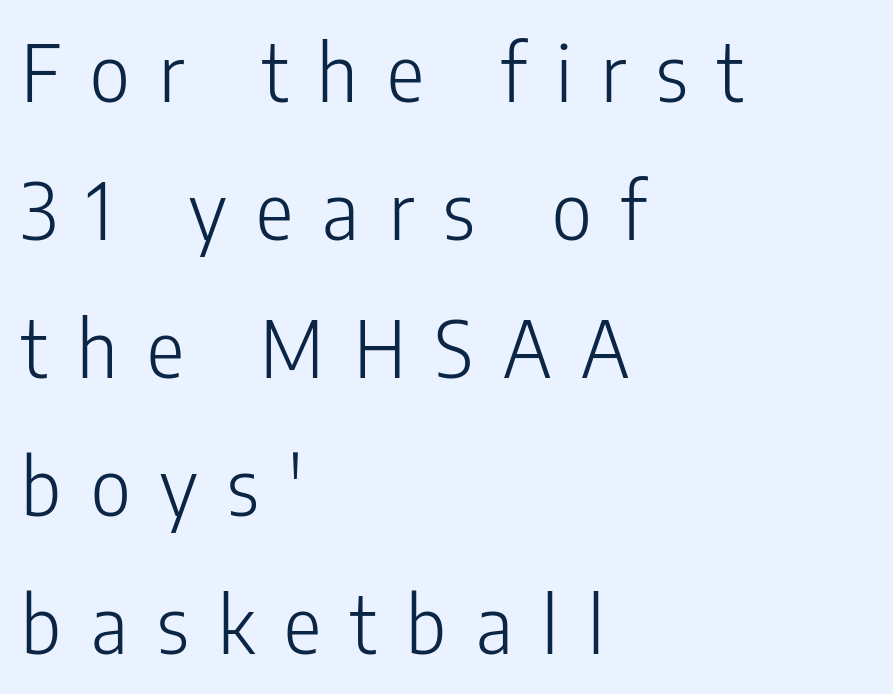
The image shows 78 px light, condensed sans-serif type, upright; set left-aligned, line spacing 1.77x, unusually wide letter spacing (+0.38 em), not underlined; low stroke contrast and a medium x-height.
